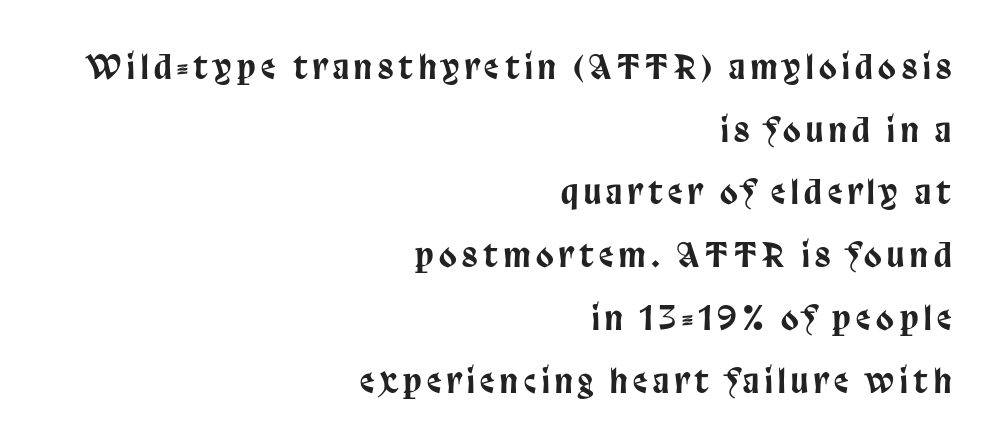
{"serif": "no", "italic": "no", "width": "condensed", "stroke_contrast": "low", "x_height": "large", "monospaced": "no", "underline": "no", "align": "right", "line_spacing": "loose", "line_spacing_ratio": 1.96, "glyph_px": 32}
